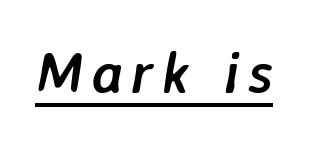
The image shows 58 px semibold type, italic (leaning right); set underlined; low stroke contrast and a medium x-height.
